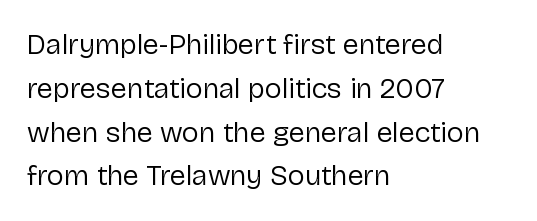
{"serif": "no", "italic": "no", "bold": "no", "weight": "regular", "width": "normal", "stroke_contrast": "low", "x_height": "medium", "monospaced": "no", "underline": "no", "align": "left", "line_spacing": "normal", "line_spacing_ratio": 1.51, "letter_spacing": "normal", "letter_spacing_em": 0.0, "glyph_px": 29}
